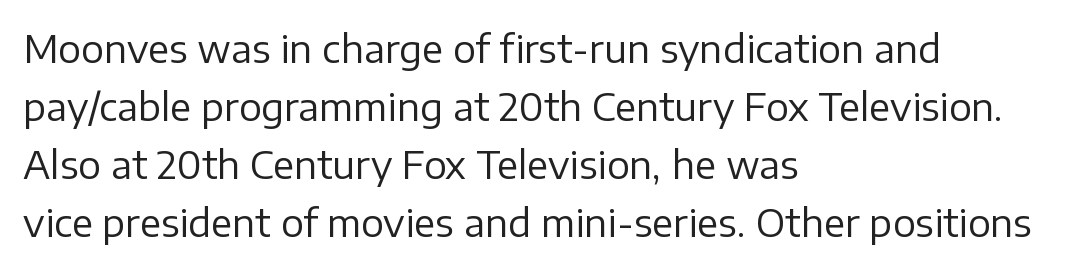
The lines in this sample share a left origin and differ only in where they stop. The face used here is a sans, in the tradition of grotesques and geometrics. This sample has the flowing, uneven cadence of proportional lettering. The strokes carry an ordinary text weight at most. The rows are spaced the way most documents space them.
